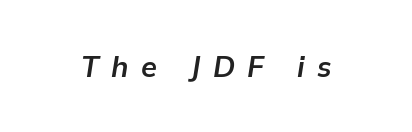
Letters rest on an invisible, unmarked baseline. Is this a fixed-width face? No — the glyphs have proportional, varying widths. The font is running at its bold setting. Honestly, the letter spacing is so wide it's the main thing you notice.
